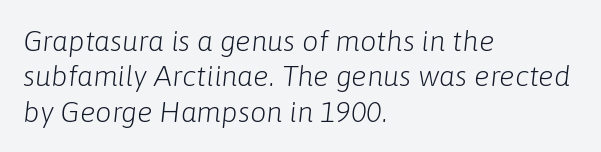
The image shows 29 px light type, italic (leaning right); set left-aligned, line spacing 1.22x, normal letter spacing, not underlined; low stroke contrast and a medium x-height.
